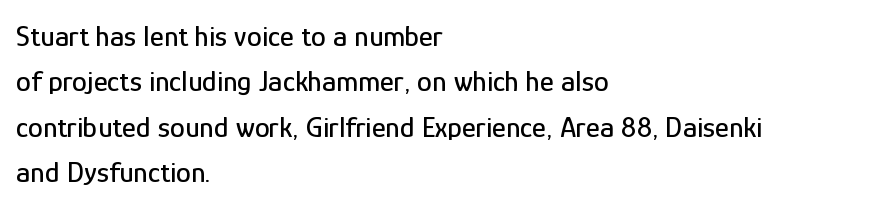
Q: Is the text italic (slanted)? A: No, it is upright.
Q: Is the typeface a serif or a sans-serif typeface? A: Sans-serif.
Q: Is the text underlined? A: No.
Q: How is the paragraph aligned? A: Left-aligned.
Q: Is the spacing between letters normal or unusually wide? A: Normal.
Q: Is the spacing between lines tight, normal or loose? A: Normal.
Q: Width (condensed, normal, or wide)? A: Condensed.
Q: Stroke contrast? A: Low.
Q: x-height? A: Medium.
Q: Monospaced? A: No.
